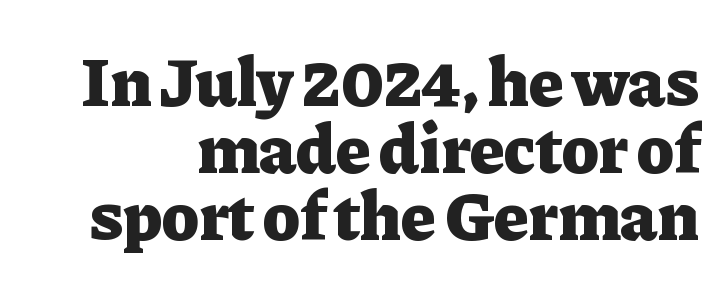
{"serif": "yes", "italic": "no", "bold": "yes", "weight": "heavy", "width": "normal", "stroke_contrast": "low", "x_height": "medium", "monospaced": "no", "underline": "no", "line_spacing": "tight", "line_spacing_ratio": 0.96, "letter_spacing": "normal", "letter_spacing_em": 0.0, "glyph_px": 70}
